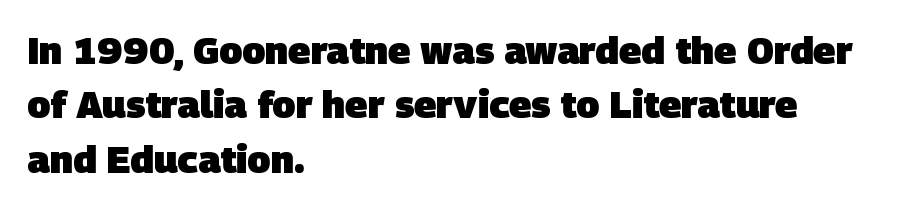
{"serif": "no", "bold": "yes", "weight": "heavy", "width": "normal", "stroke_contrast": "low", "x_height": "large", "monospaced": "no", "underline": "no", "align": "left", "line_spacing": "normal", "line_spacing_ratio": 1.43, "letter_spacing": "normal", "letter_spacing_em": 0.0, "glyph_px": 38}
